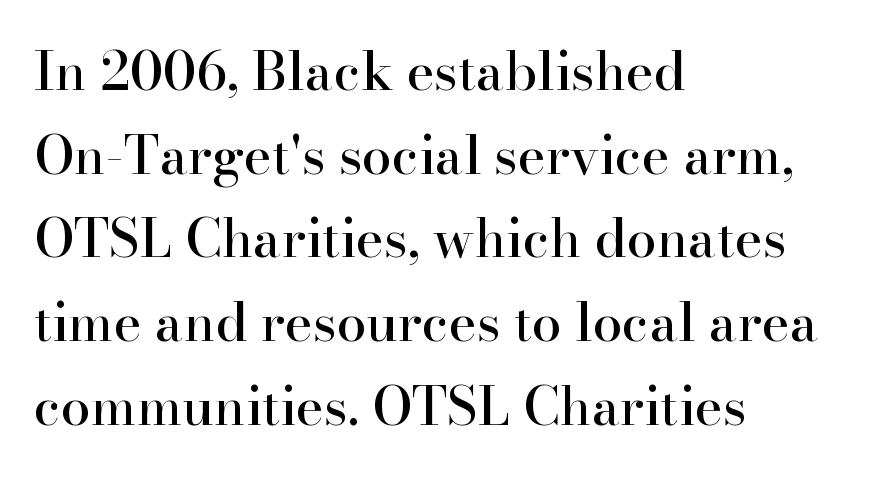
{"serif": "yes", "italic": "no", "width": "normal", "stroke_contrast": "high", "x_height": "small", "monospaced": "no", "underline": "no", "align": "left", "line_spacing": "normal", "line_spacing_ratio": 1.58, "letter_spacing": "normal", "letter_spacing_em": 0.0, "glyph_px": 53}
